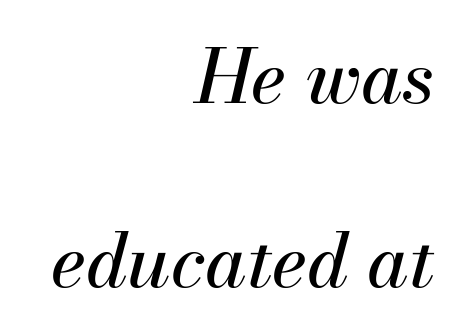
You could call the tracking neutral — neither tight nor loose. Typeset ragged left — the right edge is the straight one. In terms of posture, this sample is oblique. Here the designer chose a conventional face with non-uniform glyph widths.
